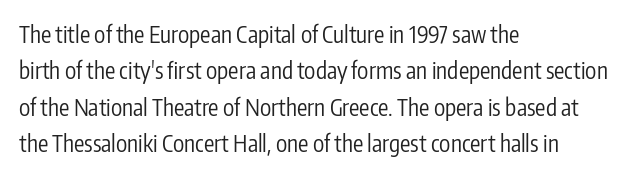
{"italic": "no", "bold": "no", "underline": "no", "align": "left", "line_spacing": "normal", "line_spacing_ratio": 1.58, "letter_spacing": "normal", "letter_spacing_em": 0.0, "glyph_px": 23}
